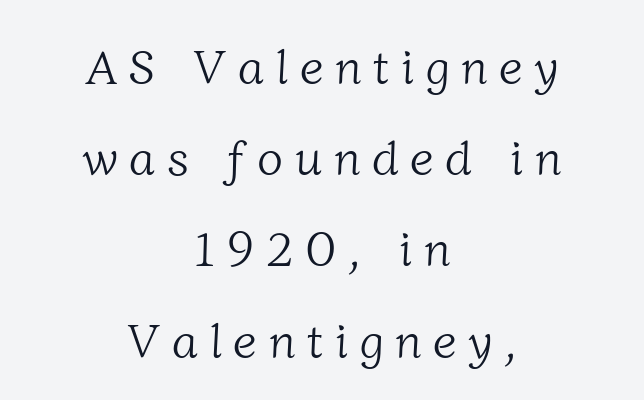
Q: Is the text bold? A: No.
Q: Is the typeface a serif or a sans-serif typeface? A: Serif.
Q: Is the text underlined? A: No.
Q: How is the paragraph aligned? A: Centered.
Q: Is the spacing between letters normal or unusually wide? A: Unusually wide.
Q: Is the spacing between lines tight, normal or loose? A: Loose.
Q: Width (condensed, normal, or wide)? A: Normal.
Q: Stroke contrast? A: Low.
Q: x-height? A: Medium.
Q: Monospaced? A: No.
